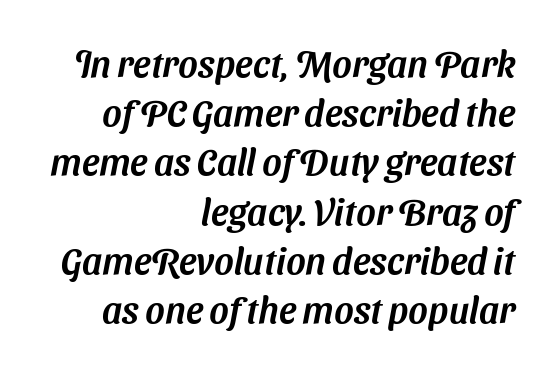
The image shows 37 px sans-serif type; set right-aligned, normal line spacing (1.33x), normal letter spacing, not underlined; medium stroke contrast and a medium x-height.
